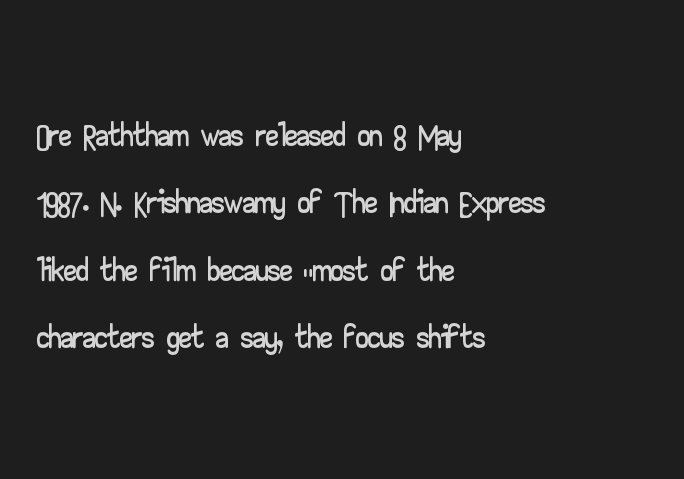
{"serif": "no", "italic": "no", "width": "wide", "stroke_contrast": "low", "x_height": "small", "monospaced": "no", "underline": "no", "align": "left", "line_spacing": "normal", "line_spacing_ratio": 1.35, "letter_spacing": "normal", "letter_spacing_em": 0.0, "glyph_px": 50}
